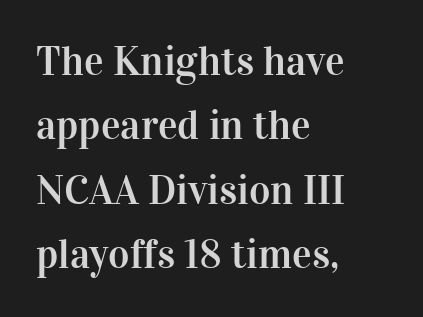
The image shows 41 px serif type, upright; set left-aligned, normal line spacing (1.57x), normal letter spacing, not underlined; high stroke contrast and a medium x-height.
